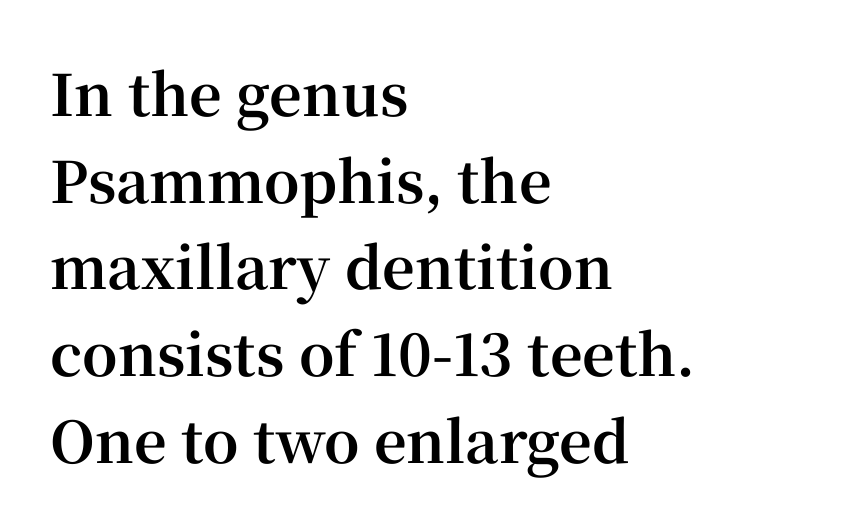
The type sits square on the baseline with zero lean. Alignment: flush left. This sample has the flowing, uneven cadence of proportional lettering. Is there much room between lines? A standard amount, neither cramped nor airy.
